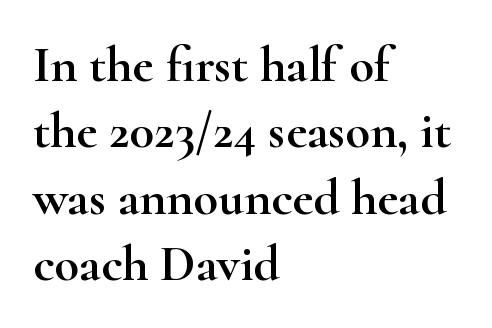
{"serif": "yes", "italic": "no", "width": "wide", "stroke_contrast": "high", "x_height": "small", "monospaced": "no", "underline": "no", "align": "left", "line_spacing": "normal", "line_spacing_ratio": 1.3, "letter_spacing": "normal", "letter_spacing_em": 0.0, "glyph_px": 51}
